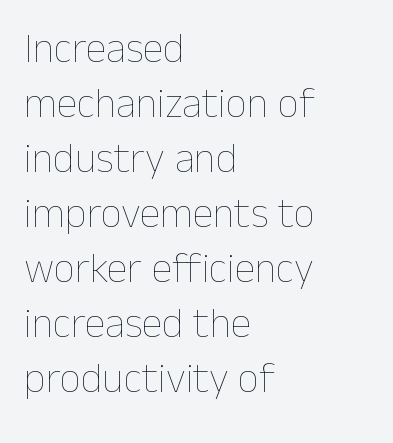
{"italic": "no", "bold": "no", "weight": "thin", "width": "normal", "stroke_contrast": "low", "x_height": "medium", "monospaced": "no", "underline": "no", "align": "left", "line_spacing": "normal", "line_spacing_ratio": 1.31, "letter_spacing": "normal", "letter_spacing_em": 0.0, "glyph_px": 42}
